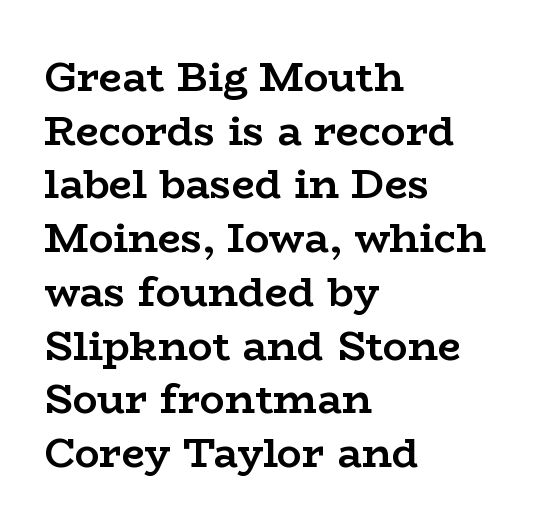
Q: Is the text bold? A: Yes.
Q: Is the text italic (slanted)? A: No, it is upright.
Q: Is the typeface a serif or a sans-serif typeface? A: Serif.
Q: Is the text underlined? A: No.
Q: How is the paragraph aligned? A: Left-aligned.
Q: Is the spacing between letters normal or unusually wide? A: Normal.
Q: Is the spacing between lines tight, normal or loose? A: Normal.
Q: Width (condensed, normal, or wide)? A: Wide.
Q: Stroke contrast? A: Low.
Q: x-height? A: Medium.
Q: Monospaced? A: No.
